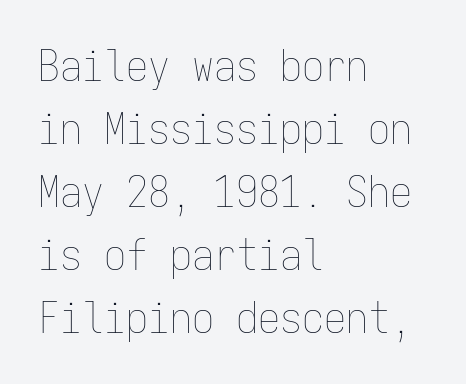
The image shows 44 px thin, condensed type, upright, monospaced; set left-aligned, normal line spacing (1.43x), normal letter spacing, not underlined; low stroke contrast and a medium x-height.
